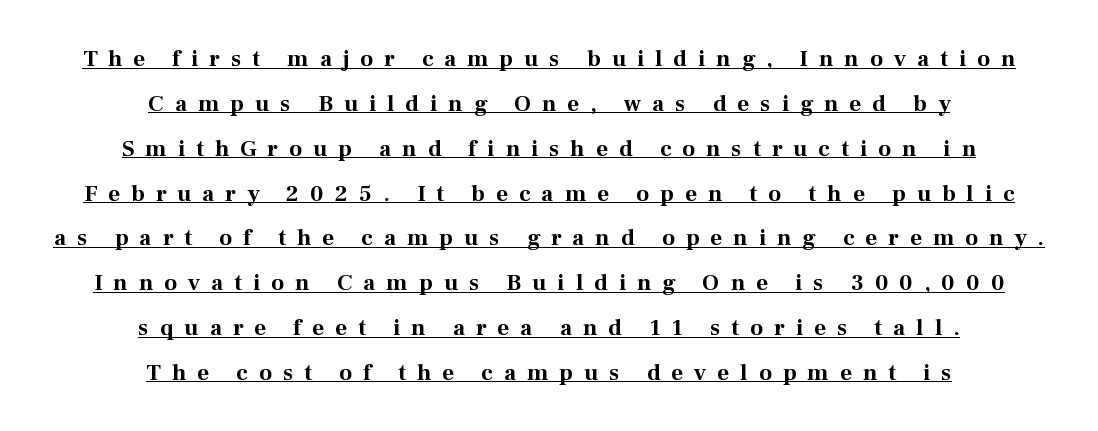
The font is running at its bold setting. Unlike italic type, these characters show no tilt at all. Underlining? Definitely there. Rows of type keep a wide berth in the vertical direction.
